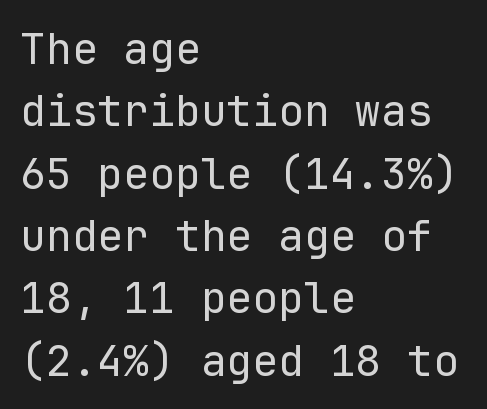
{"serif": "no", "italic": "no", "bold": "no", "weight": "regular", "width": "normal", "stroke_contrast": "low", "x_height": "medium", "monospaced": "yes", "underline": "no", "align": "left", "line_spacing": "normal", "line_spacing_ratio": 1.45, "letter_spacing": "normal", "letter_spacing_em": 0.0, "glyph_px": 43}
